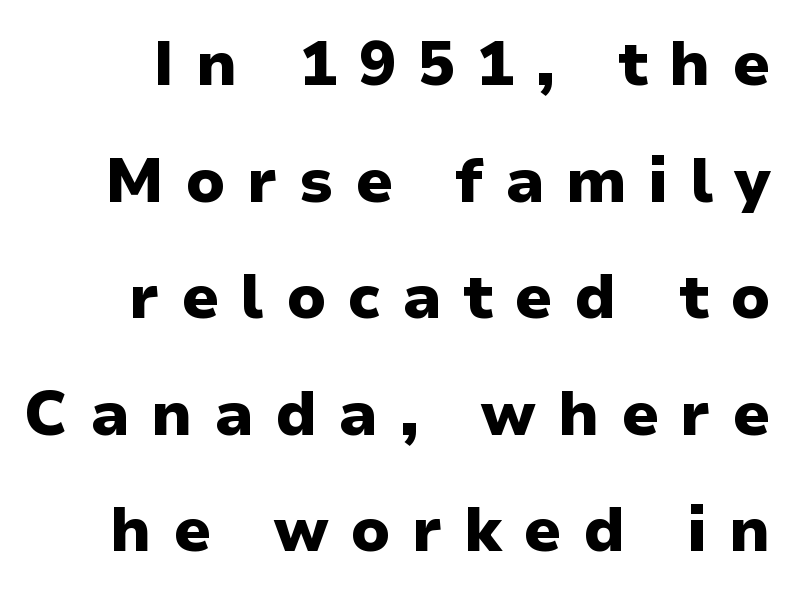
The image shows 62 px heavy sans-serif type, upright; set line spacing 1.88x, unusually wide letter spacing (+0.35 em), not underlined; low stroke contrast and a medium x-height.
